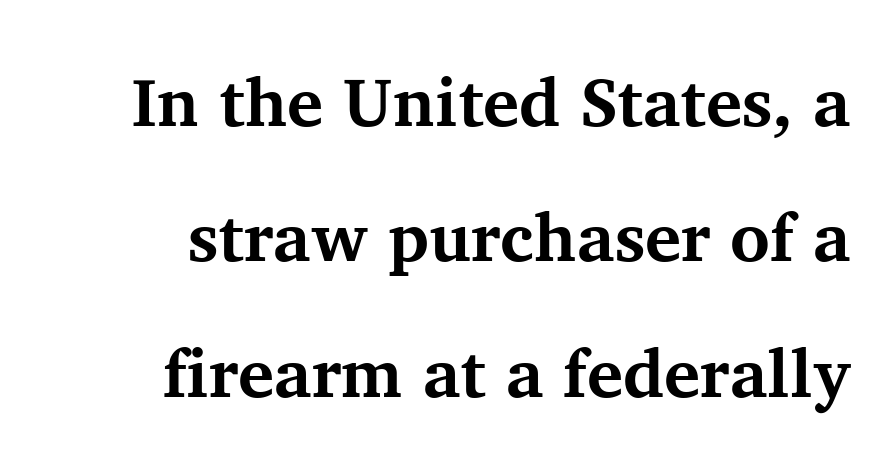
No italicization has been applied; the sample stays upright. The lines are spread far apart with generous leading. A typesetter would call this proportional, since set widths differ per character. The type is set solid horizontally, with unmodified tracking.
